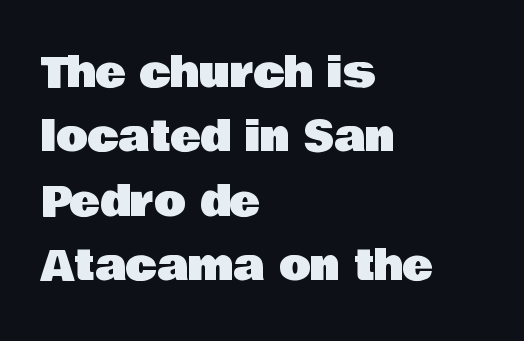
If you drew a ruler down the left edge, every line would touch it. Do the letters lean? They stand straight. Interline gaps are of average width in this sample. No extra tracking has been applied to these lines. The font family rendered here belongs to the sans-serif group.
